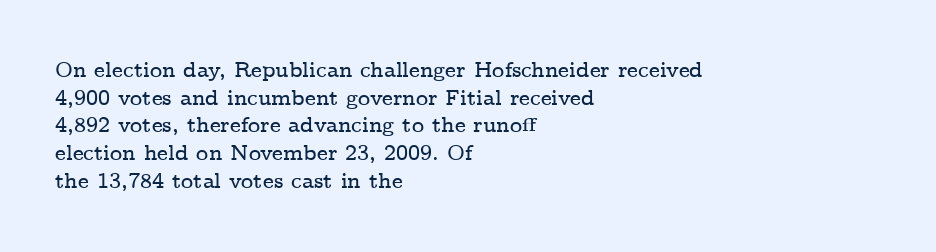
The image shows 21 px text type, upright; set left-aligned, normal line spacing (1.32x), normal letter spacing, not underlined.
